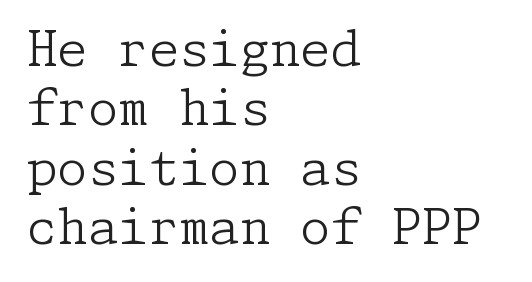
Q: Is the text bold? A: No.
Q: Is the text italic (slanted)? A: No, it is upright.
Q: Is the typeface a serif or a sans-serif typeface? A: Serif.
Q: Is the text underlined? A: No.
Q: How is the paragraph aligned? A: Left-aligned.
Q: Is the spacing between letters normal or unusually wide? A: Normal.
Q: Width (condensed, normal, or wide)? A: Normal.
Q: Stroke contrast? A: Low.
Q: x-height? A: Medium.
